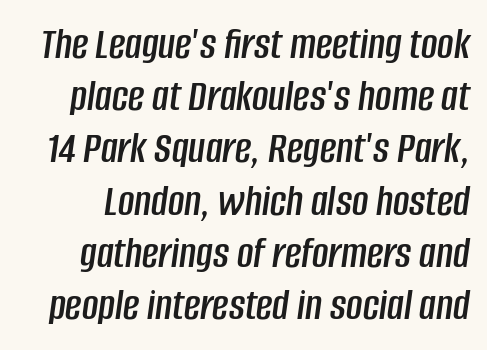
{"italic": "yes", "lean": "right", "slant_degrees": 8, "width": "condensed", "stroke_contrast": "low", "x_height": "large", "monospaced": "no", "underline": "no", "line_spacing_ratio": 1.16, "letter_spacing": "normal", "letter_spacing_em": 0.0, "glyph_px": 45}
